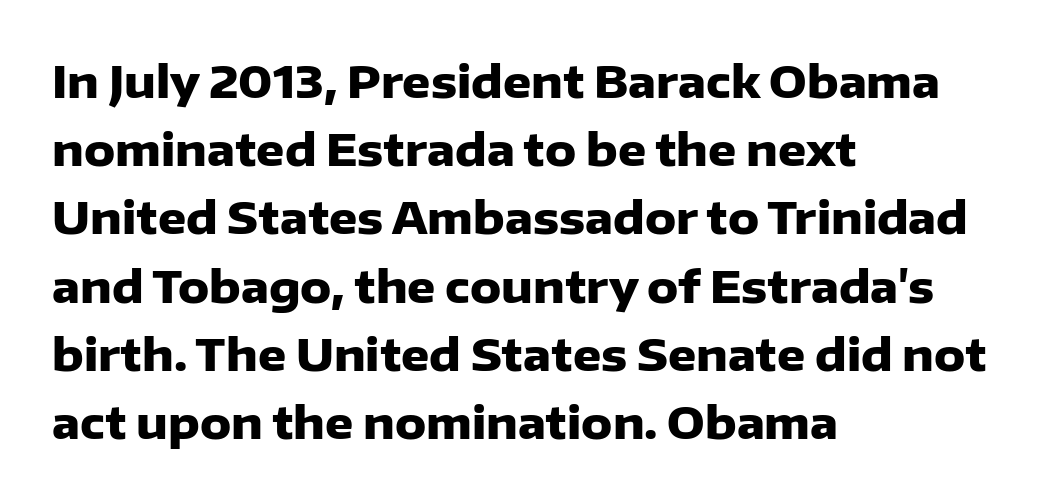
Q: Is the text bold? A: Yes.
Q: Is the text italic (slanted)? A: No, it is upright.
Q: Is the typeface a serif or a sans-serif typeface? A: Sans-serif.
Q: Is the text underlined? A: No.
Q: How is the paragraph aligned? A: Left-aligned.
Q: Is the spacing between letters normal or unusually wide? A: Normal.
Q: Is the spacing between lines tight, normal or loose? A: Normal.
Q: Width (condensed, normal, or wide)? A: Normal.
Q: Stroke contrast? A: Low.
Q: x-height? A: Medium.
Q: Monospaced? A: No.
